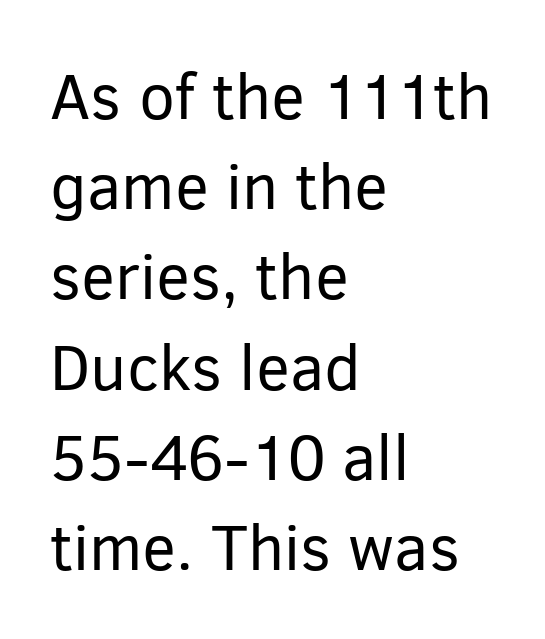
No extra tracking has been applied to these lines. Lines of text with bare space underneath. A sans-serif font was chosen for this passage. Honestly, the row spacing looks completely unremarkable. This rendering uses left alignment, leaving the right contour irregular.
